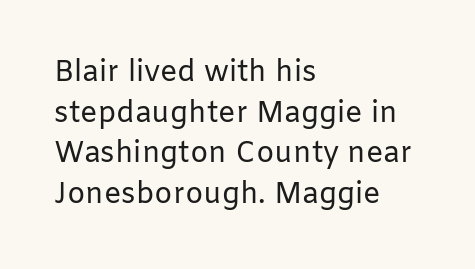
Q: Is the text bold? A: No.
Q: Is the text italic (slanted)? A: No, it is upright.
Q: Is the typeface a serif or a sans-serif typeface? A: Sans-serif.
Q: Is the text underlined? A: No.
Q: How is the paragraph aligned? A: Left-aligned.
Q: Is the spacing between letters normal or unusually wide? A: Normal.
Q: Is the spacing between lines tight, normal or loose? A: Normal.
Q: Width (condensed, normal, or wide)? A: Normal.
Q: Stroke contrast? A: Low.
Q: x-height? A: Medium.
Q: Monospaced? A: No.
